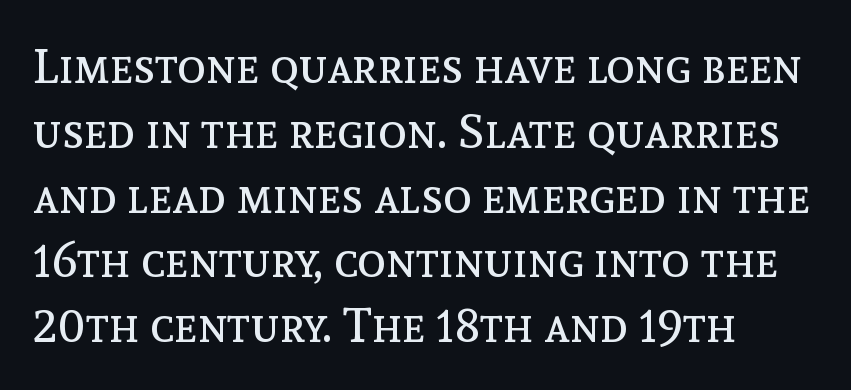
{"italic": "no", "bold": "no", "weight": "regular", "width": "normal", "x_height": "medium", "monospaced": "no", "underline": "no", "align": "left", "line_spacing": "normal", "line_spacing_ratio": 1.35, "letter_spacing": "normal", "letter_spacing_em": 0.0, "glyph_px": 48}
